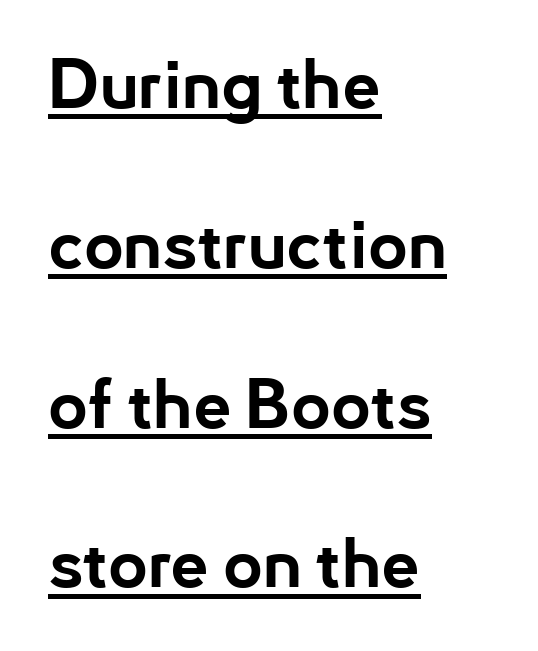
The image shows 68 px bold sans-serif type, upright; set left-aligned, loose line spacing (2.35x), normal letter spacing, underlined; low stroke contrast and a small x-height.
